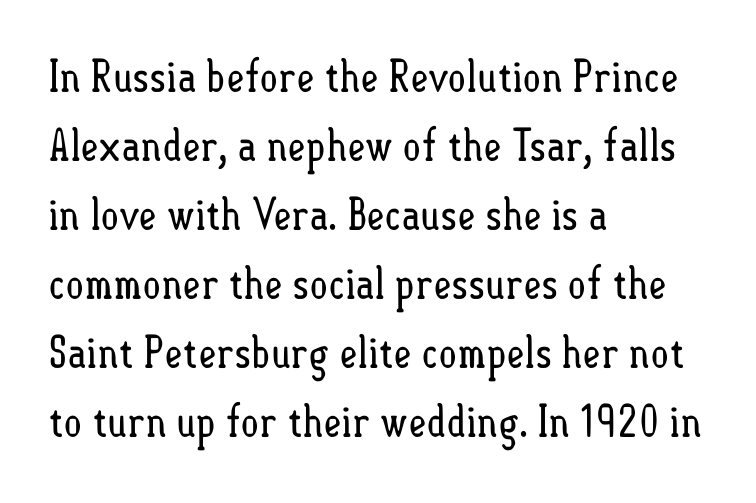
{"italic": "no", "bold": "no", "weight": "regular", "width": "condensed", "stroke_contrast": "low", "x_height": "small", "monospaced": "no", "underline": "no", "align": "left", "line_spacing": "normal", "line_spacing_ratio": 1.57, "letter_spacing": "normal", "letter_spacing_em": 0.0, "glyph_px": 44}
